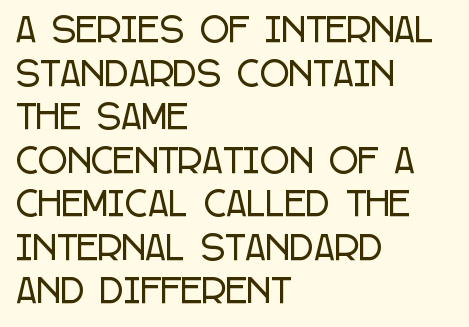
Q: Is the text italic (slanted)? A: No, it is upright.
Q: Is the typeface a serif or a sans-serif typeface? A: Sans-serif.
Q: Is the text underlined? A: No.
Q: How is the paragraph aligned? A: Left-aligned.
Q: Is the spacing between letters normal or unusually wide? A: Normal.
Q: Is the spacing between lines tight, normal or loose? A: Normal.
Q: Width (condensed, normal, or wide)? A: Condensed.
Q: Stroke contrast? A: Low.
Q: x-height? A: Large.
Q: Monospaced? A: No.
